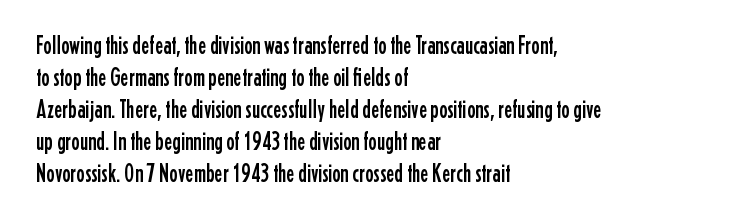
{"italic": "no", "underline": "no", "align": "left", "line_spacing": "normal", "line_spacing_ratio": 1.28, "letter_spacing": "normal", "letter_spacing_em": 0.0, "glyph_px": 25}
